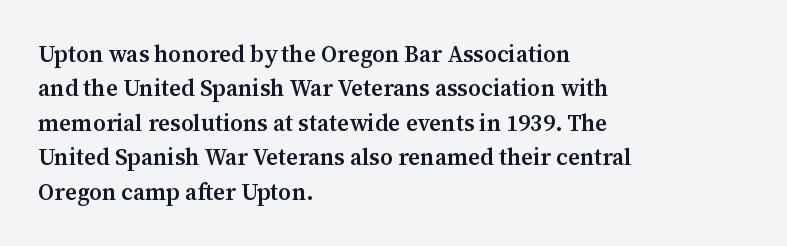
{"italic": "no", "bold": "semi", "underline": "no", "align": "left", "line_spacing": "normal", "line_spacing_ratio": 1.5, "letter_spacing": "normal", "letter_spacing_em": 0.0, "glyph_px": 23}
